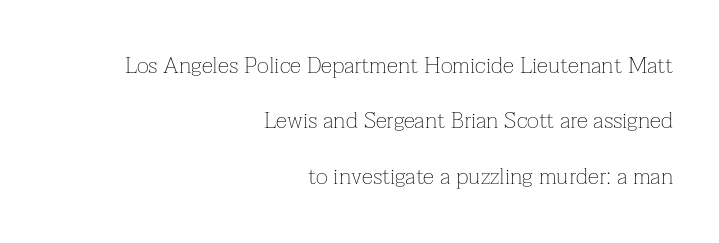
Weight: regular or lighter. Horizontal bands of white between lines are thick stripes. Alignment: flush right. Is the letter spacing exaggerated? No — it looks like the ordinary default. If you drew a line through each stem, it would be perfectly vertical. Honestly, there is no underline to notice here at all.
